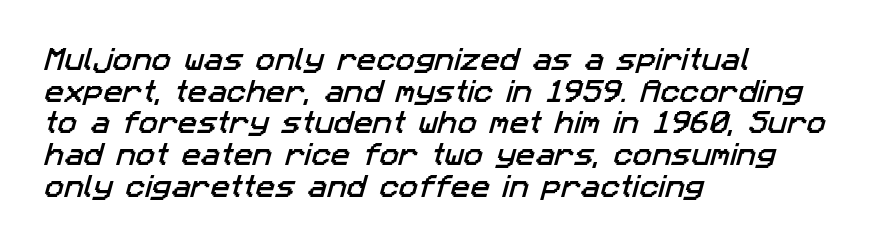
{"underline": "no", "align": "left", "line_spacing_ratio": 1.22, "letter_spacing": "normal", "letter_spacing_em": 0.0, "glyph_px": 26}
